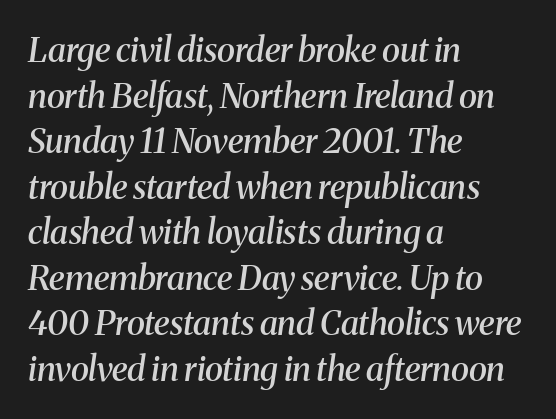
{"serif": "yes", "italic": "yes", "lean": "right", "slant_degrees": 8, "bold": "semi", "weight": "semibold", "width": "normal", "stroke_contrast": "medium", "x_height": "medium", "monospaced": "no", "underline": "no", "align": "left", "line_spacing": "normal", "line_spacing_ratio": 1.34, "letter_spacing": "normal", "letter_spacing_em": 0.0, "glyph_px": 34}
